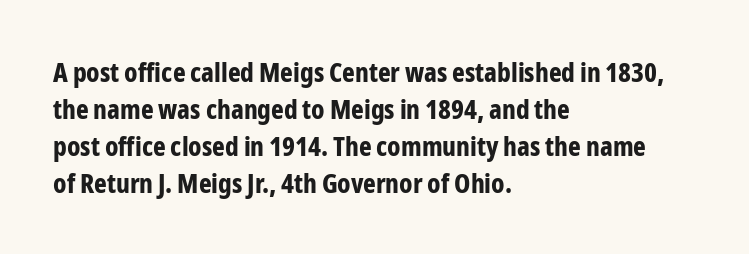
Every character sits straight up, as roman type does. Words appear dense and cohesive because spacing is normal. On the weight axis this lands at bold, roughly 700. In terms of leading, this rendering sits right in the middle.
